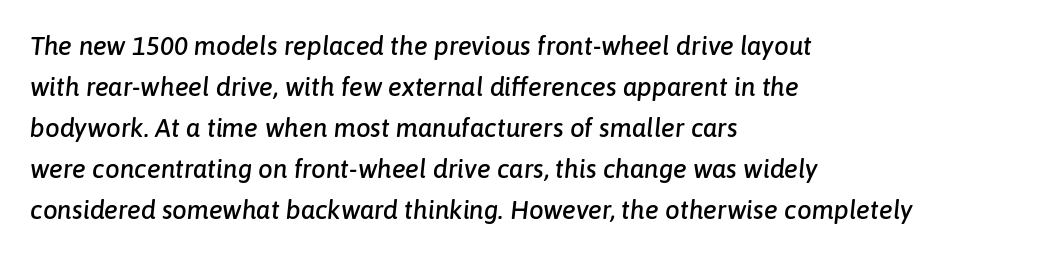
The image shows 26 px text type, italic (leaning right); set left-aligned, normal line spacing (1.58x), normal letter spacing, not underlined.
